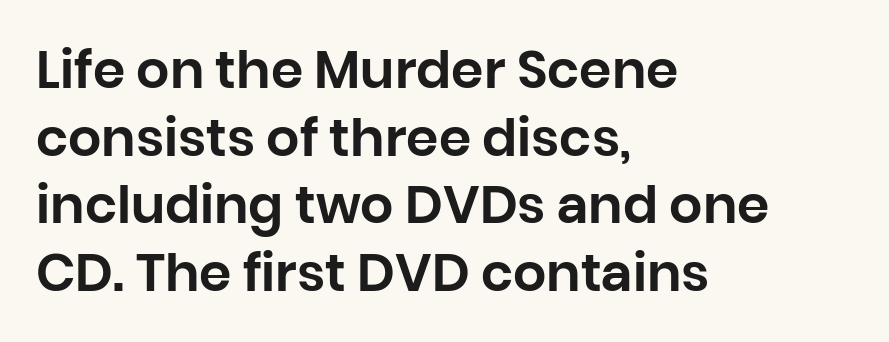
Which margin do the lines hug? The left one — the right edge is uneven. The passage shown is not underscored anywhere. The letters carry no serifs — their stems end cleanly without finishing strokes. Every stem runs plumb, perpendicular to the baseline. This sample has the flowing, uneven cadence of proportional lettering. The passage shown has conventional tracking throughout.
